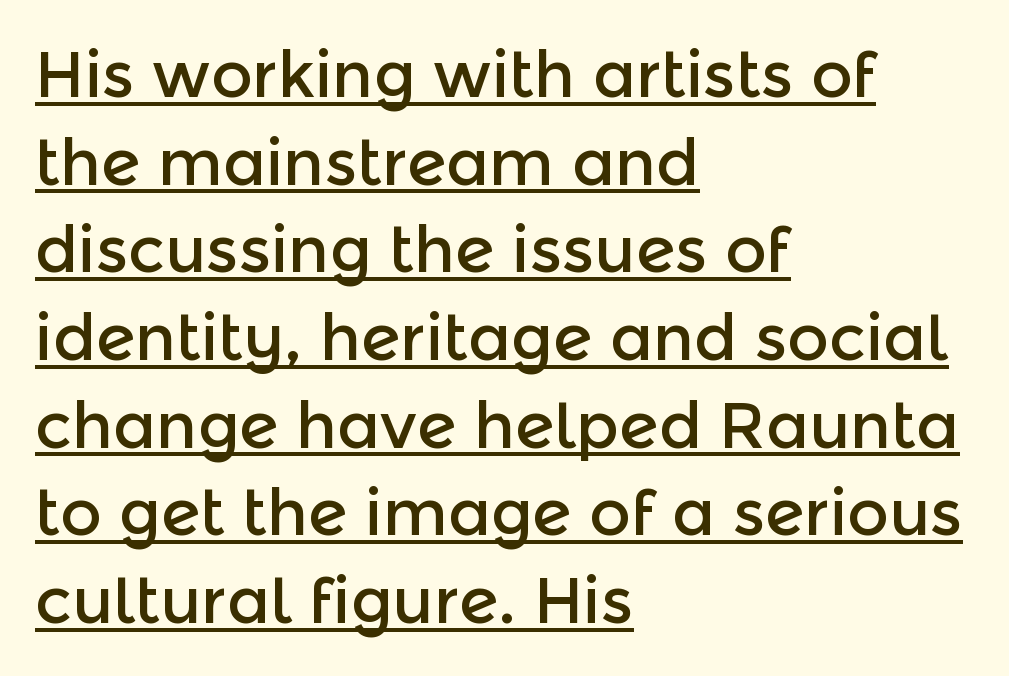
{"serif": "no", "italic": "no", "width": "normal", "x_height": "medium", "monospaced": "no", "underline": "yes", "align": "left", "line_spacing": "normal", "line_spacing_ratio": 1.37, "letter_spacing": "normal", "letter_spacing_em": 0.0, "glyph_px": 64}
